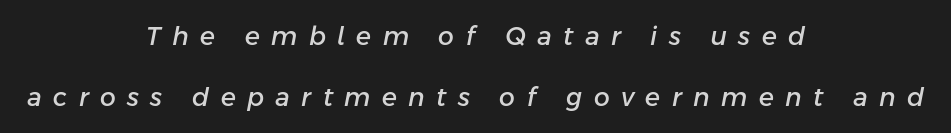
Neither beginnings nor endings align; midpoints do. A bare baseline throughout the passage. Words appear elongated and porous because spacing is wide. Whoever set this chose breathing room over compactness in the vertical rhythm. The face used here has a pronounced slope to its letters.
